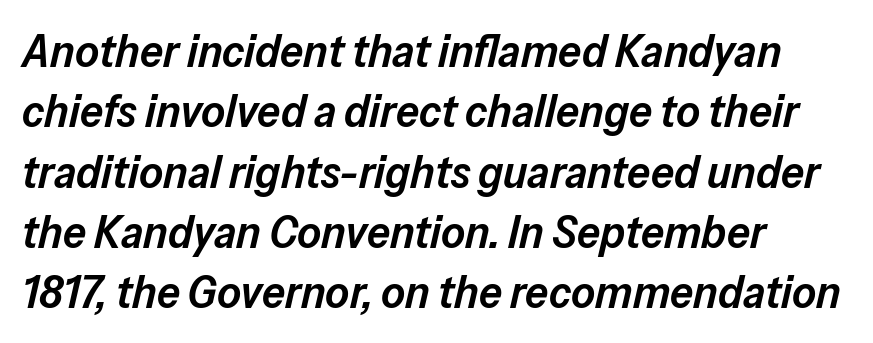
The rendering applies a slant to the glyphs. The vertical gap from one line to the next is medium. What stands out about the letter spacing? Nothing — it is the standard amount. The setting favours the left margin, as ordinary paragraphs usually do. The font is running at a semibold setting, under full bold. A typesetter would call this proportional, since set widths differ per character.
